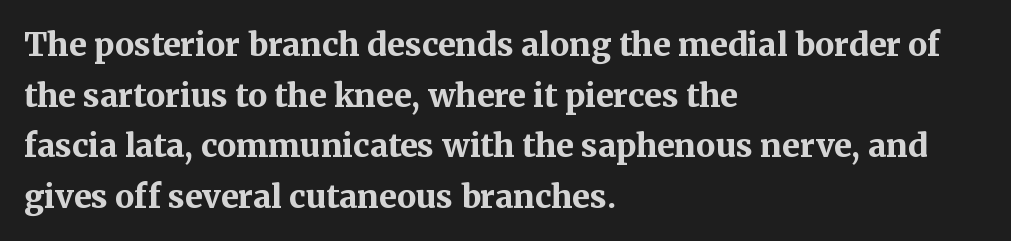
A typesetter would call this proportional, since set widths differ per character. Characters remain perfectly vertical along every line. Visually the block forms a straight wall on the left and a jagged coastline on the right. Unlike a clean sans, this face finishes its strokes with serifs. Anything drawn beneath the words? Only blank space. Its strokes are broad and dark, the hallmark of bold type.
